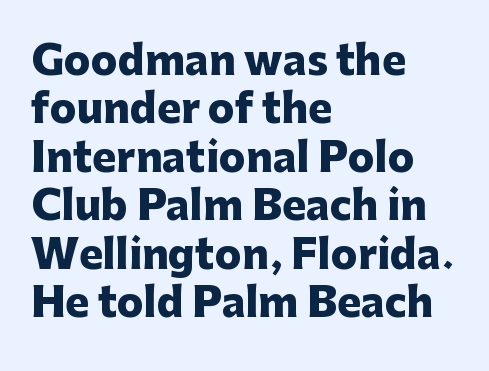
Each glyph is drawn with heavy, bold strokes. This is the regular roman posture of the typeface. Do the characters align in a grid? No, the font is proportional. The glyphs are unaccompanied by any horizontal stroke below them. Type style note: lacks serifs. Every row of glyphs begins at an identical x-position on the left.
